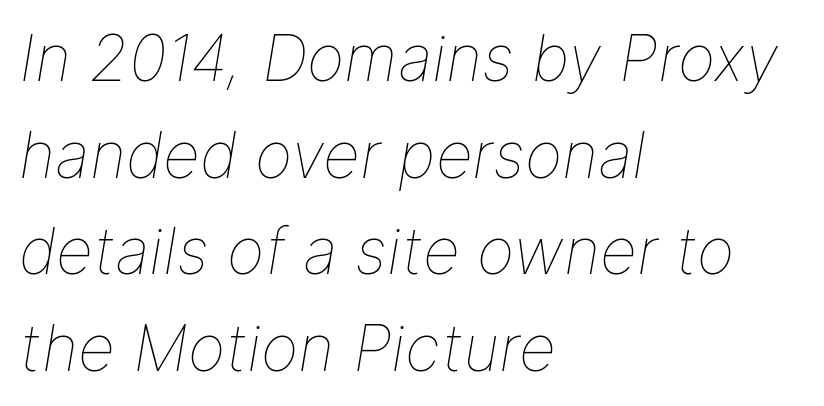
The image shows 64 px thin type, italic (leaning right); set left-aligned, normal line spacing (1.51x), normal letter spacing, not underlined; low stroke contrast and a medium x-height.
